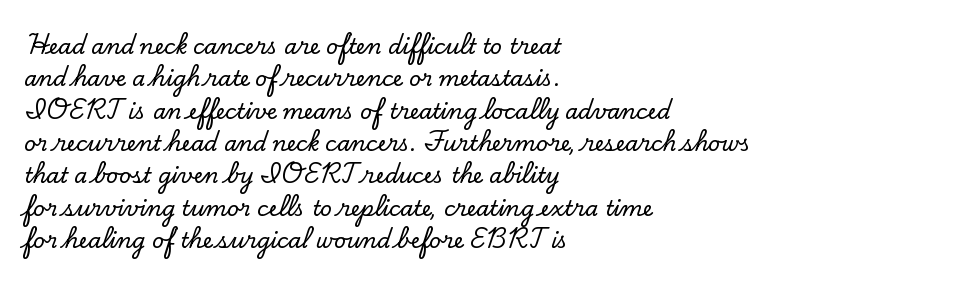
{"underline": "no", "align": "left", "line_spacing": "normal", "line_spacing_ratio": 1.54, "letter_spacing": "normal", "letter_spacing_em": 0.0, "glyph_px": 21}
